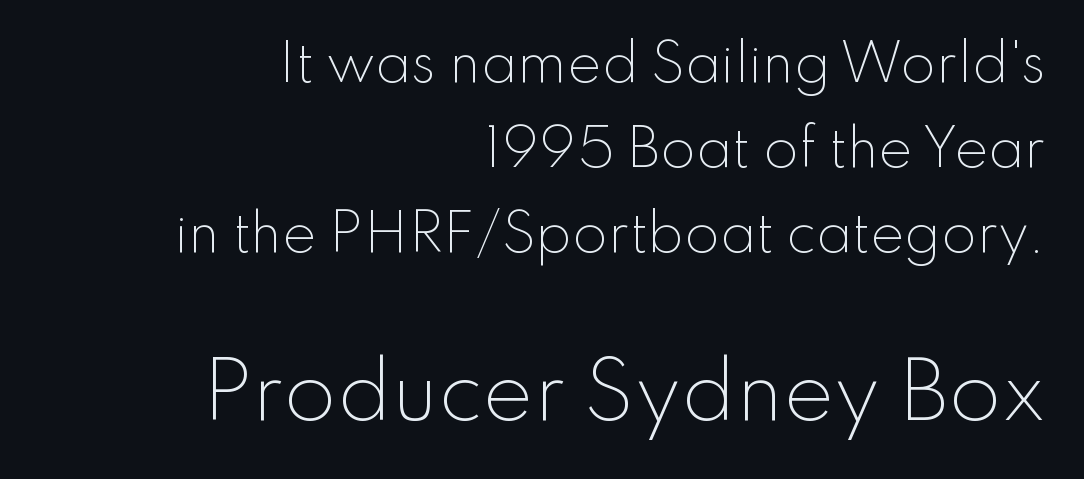
The image shows 76 px light sans-serif type, upright; set right-aligned, normal line spacing (1.67x), normal letter spacing, not underlined; the second (bottom) block is 1.49x larger; low stroke contrast and a small x-height.
